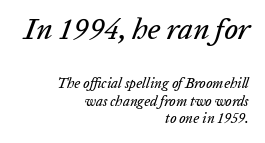
Q: Is the text italic (slanted)? A: Yes, it leans right by about 20 degrees.
Q: Is the text underlined? A: No.
Q: How is the paragraph aligned? A: Right-aligned.
Q: Is the spacing between letters normal or unusually wide? A: Normal.
Q: Which block of text is set in a larger size, the first (top) or the second (bottom)? A: The first (top) one.
Q: Width (condensed, normal, or wide)? A: Normal.
Q: Stroke contrast? A: Low.
Q: x-height? A: Medium.
Q: Monospaced? A: No.
